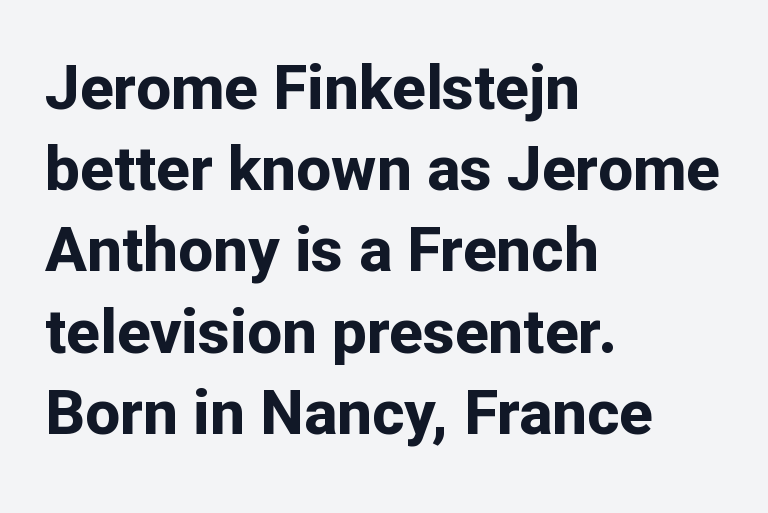
Q: Is the text bold? A: Yes.
Q: Is the text italic (slanted)? A: No, it is upright.
Q: Is the typeface a serif or a sans-serif typeface? A: Sans-serif.
Q: Is the text underlined? A: No.
Q: How is the paragraph aligned? A: Left-aligned.
Q: Is the spacing between letters normal or unusually wide? A: Normal.
Q: Is the spacing between lines tight, normal or loose? A: Normal.
Q: Width (condensed, normal, or wide)? A: Normal.
Q: Stroke contrast? A: Low.
Q: x-height? A: Medium.
Q: Monospaced? A: No.
